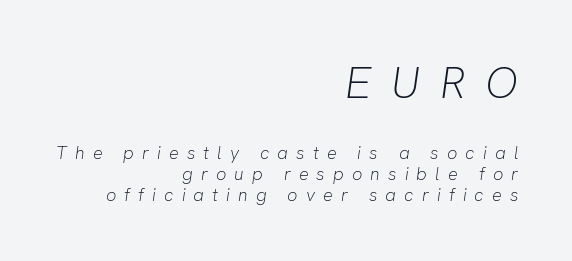
This sample is right-justified, so line beginnings fall wherever the words allow. A typesetter would mark this as italic. The passage shown has open, widely tracked lettering throughout. No heavy texture on the line: the type isn't bold. You could not count columns in this text — the font is proportionally spaced. This rendering features lettering with no underline.
